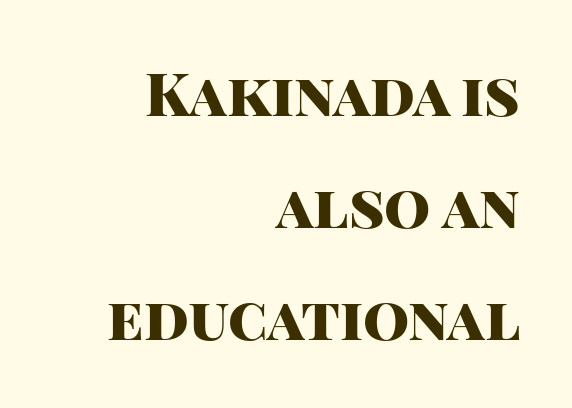
Vertically, the passage feels expansive, rows floating well apart. Standard letterfit; no display-style spreading of the glyphs. Plain, unruled lines of type. Varying glyph widths throughout — classic text-font behaviour.
